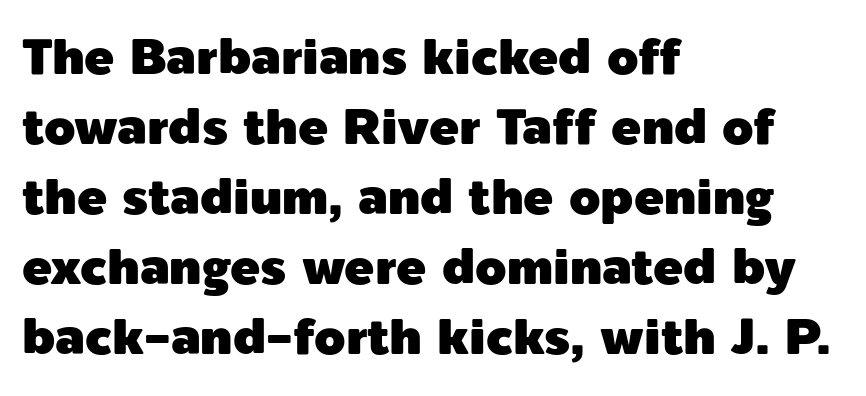
The image shows 50 px sans-serif type, upright; set left-aligned, normal line spacing (1.4x), normal letter spacing, not underlined; a medium x-height.
